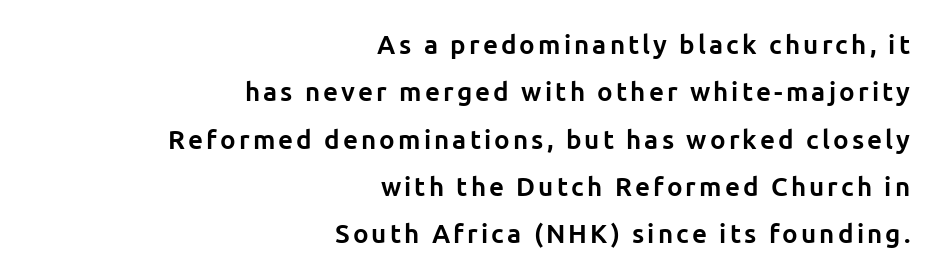
The image shows 26 px bold type, upright; set right-aligned, line spacing 1.82x, not underlined.
